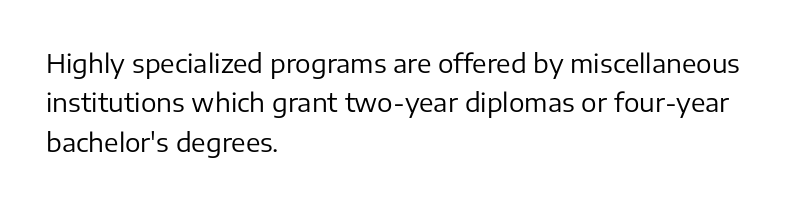
The image shows 26 px text type, upright; set left-aligned, normal line spacing (1.51x), normal letter spacing, not underlined.
